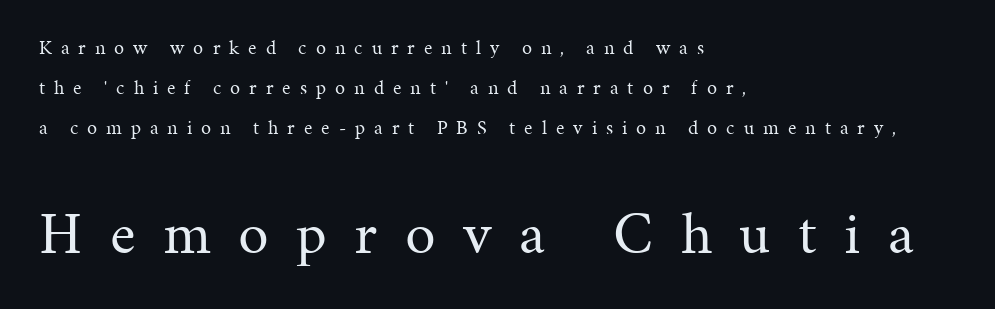
The image shows 61 px regular-weight serif type, upright; set left-aligned, loose line spacing (2.0x), unusually wide letter spacing (+0.45 em), not underlined; the second (bottom) block is 3.05x larger; medium stroke contrast and a medium x-height.
